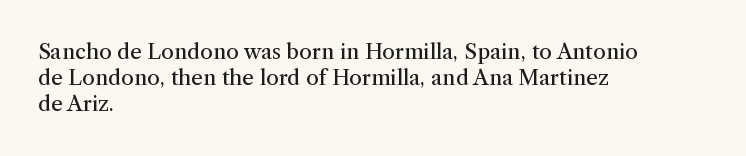
Q: Is the text bold? A: No.
Q: Is the text italic (slanted)? A: No, it is upright.
Q: Is the text underlined? A: No.
Q: How is the paragraph aligned? A: Left-aligned.
Q: Is the spacing between letters normal or unusually wide? A: Normal.
Q: Is the spacing between lines tight, normal or loose? A: Normal.
